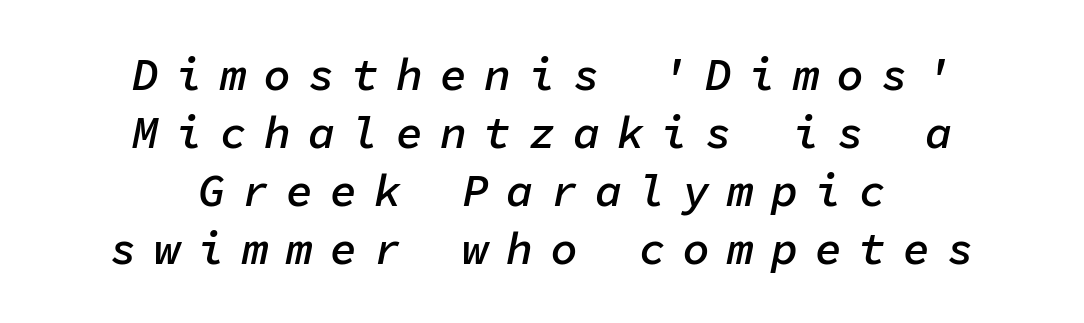
Posture: slanted. Monospaced: the letters line up in strict vertical columns. Underlining? Definitely not there. This block has exactly the height ordinary leading produces. Display-style spreading of the glyphs; the letterfit is very open. How heavy is the stroke? Medium-heavy — a semibold, shy of bold.
